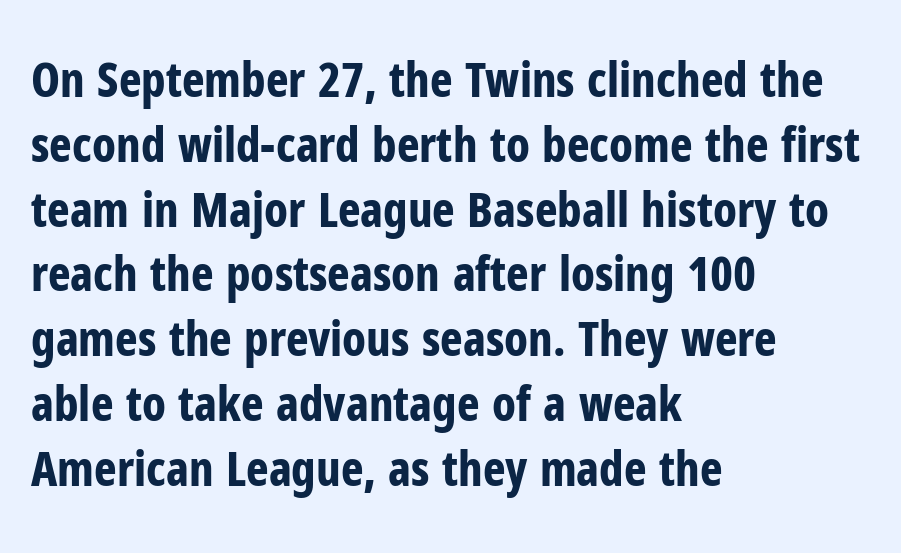
No italicization has been applied; the sample stays upright. Interline gaps are of average width in this sample. Reading down the block, your eye returns to a fixed left position each line. Summary of weight: heavy, a full bold. This rendering leaves character spacing at its baseline value. Only glyphs here, with clear space below each row.
